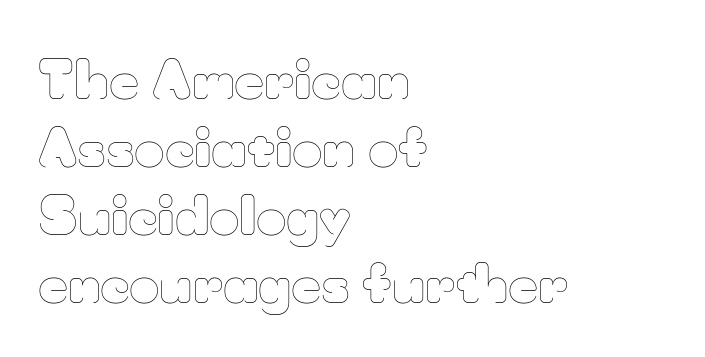
The image shows 52 px thin type, upright; set left-aligned, normal line spacing (1.31x), normal letter spacing, not underlined; low stroke contrast and a small x-height.
